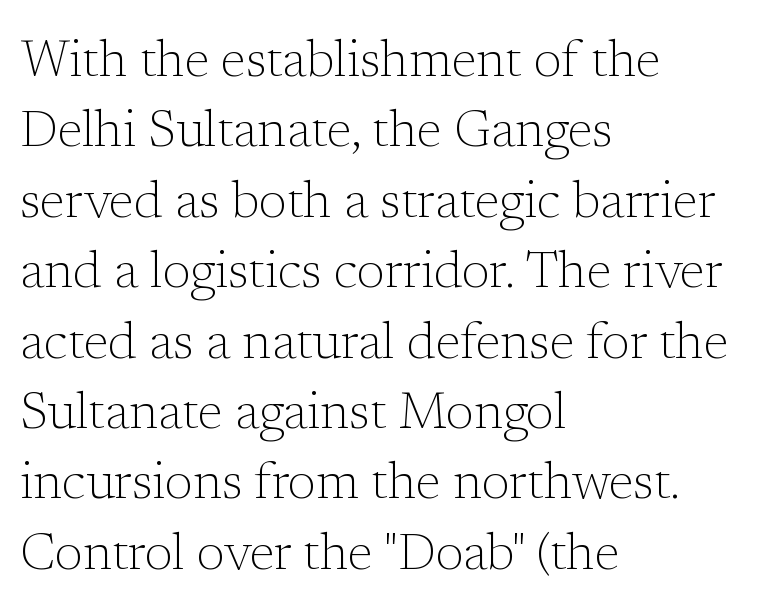
{"serif": "yes", "italic": "no", "bold": "no", "weight": "light", "width": "normal", "stroke_contrast": "low", "x_height": "medium", "monospaced": "no", "underline": "no", "align": "left", "line_spacing": "normal", "line_spacing_ratio": 1.38, "letter_spacing": "normal", "letter_spacing_em": 0.0, "glyph_px": 51}
